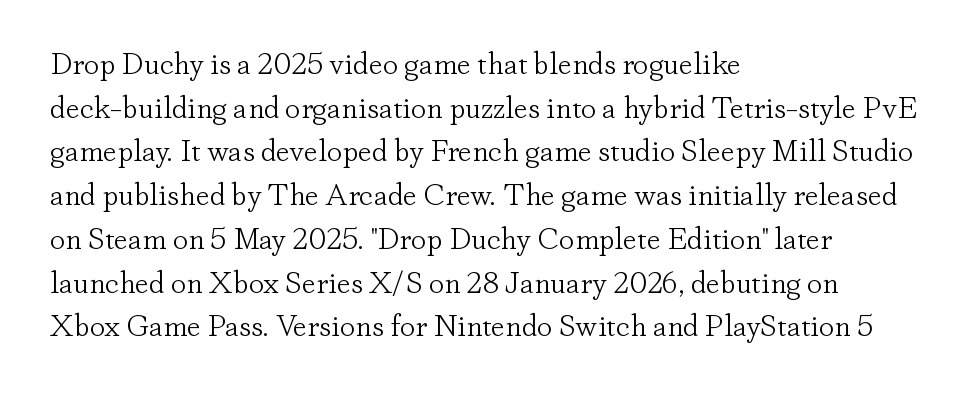
The image shows 31 px light serif type, upright; set left-aligned, normal line spacing (1.41x), normal letter spacing, not underlined; low stroke contrast and a small x-height.
